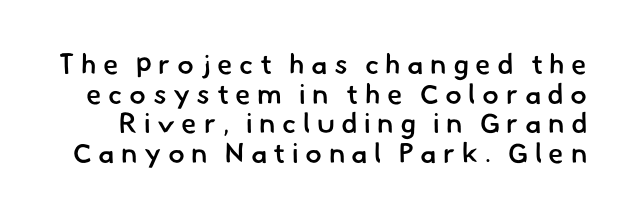
The image shows 28 px semibold sans-serif type; set tight line spacing (1.06x), unusually wide letter spacing (+0.23 em), not underlined; low stroke contrast and a small x-height.
